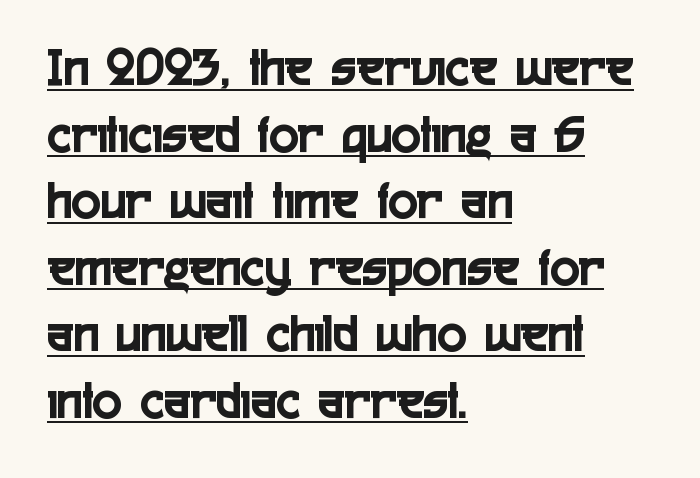
The image shows 55 px condensed sans-serif type, upright; set left-aligned, line spacing 1.21x, normal letter spacing, underlined; a medium x-height.
